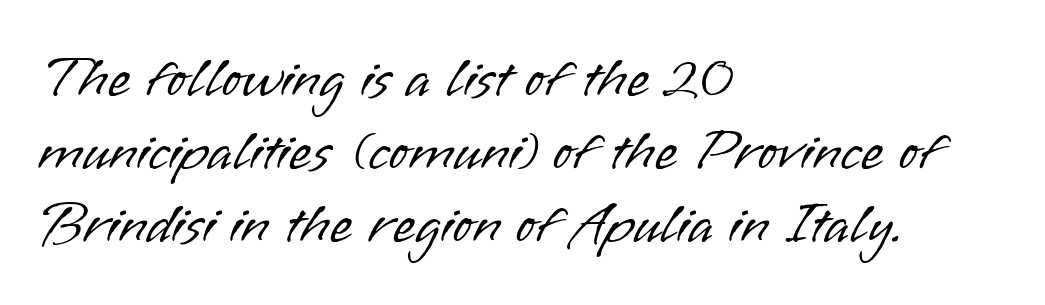
The image shows 59 px light sans-serif type; set left-aligned, line spacing 1.24x, normal letter spacing, not underlined; low stroke contrast and a small x-height.
